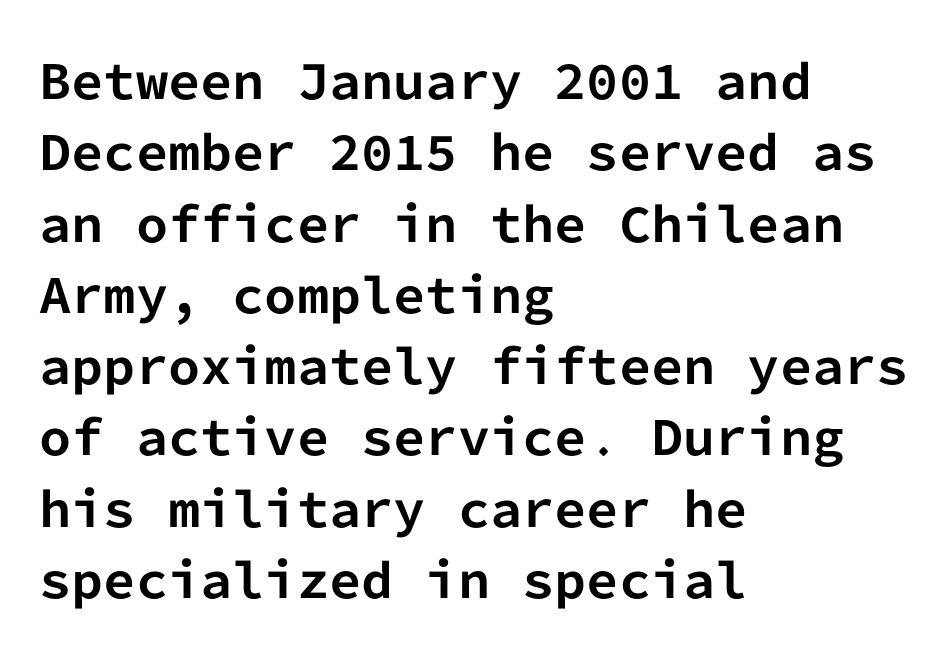
The leading is moderate, giving the passage an even texture. A sans-serif font was chosen for this passage. One-word summary of the alignment: left. These lines carry a lot of weight — the face is fully bold. Words appear dense and cohesive because spacing is normal. When letters stand straight like this, we call the style roman or upright.
